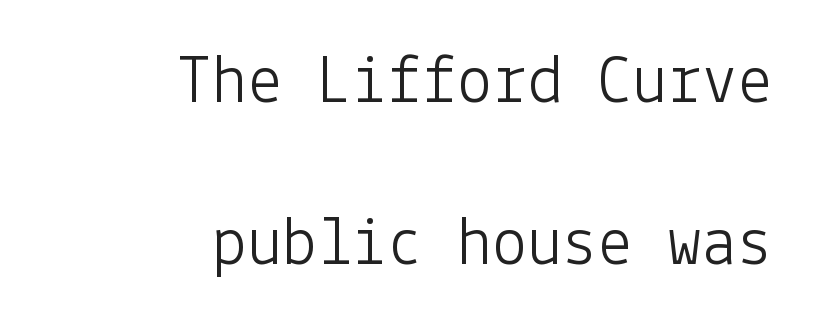
The image shows 70 px light sans-serif type, upright; set right-aligned, loose line spacing (2.32x), normal letter spacing, not underlined; low stroke contrast and a medium x-height.
